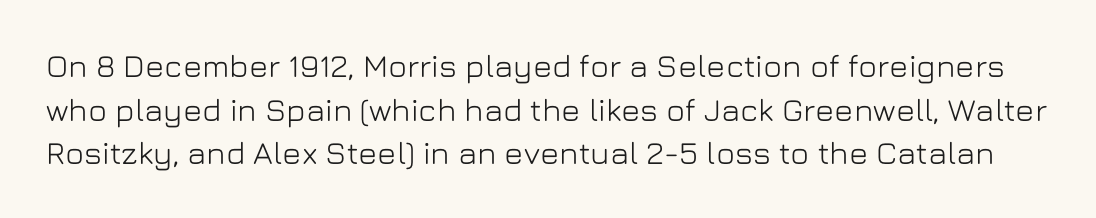
{"serif": "no", "italic": "no", "width": "normal", "stroke_contrast": "low", "x_height": "medium", "monospaced": "no", "underline": "no", "line_spacing": "normal", "line_spacing_ratio": 1.36, "letter_spacing": "normal", "letter_spacing_em": 0.0, "glyph_px": 32}
